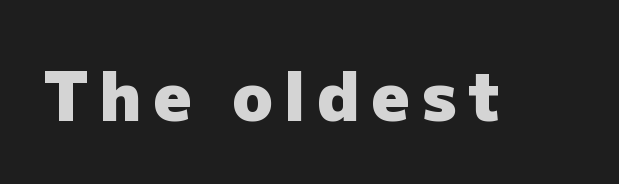
Q: Is the text bold? A: Yes.
Q: Is the text italic (slanted)? A: No, it is upright.
Q: Is the typeface a serif or a sans-serif typeface? A: Sans-serif.
Q: Is the text underlined? A: No.
Q: Width (condensed, normal, or wide)? A: Normal.
Q: Stroke contrast? A: Low.
Q: x-height? A: Medium.
Q: Monospaced? A: No.
